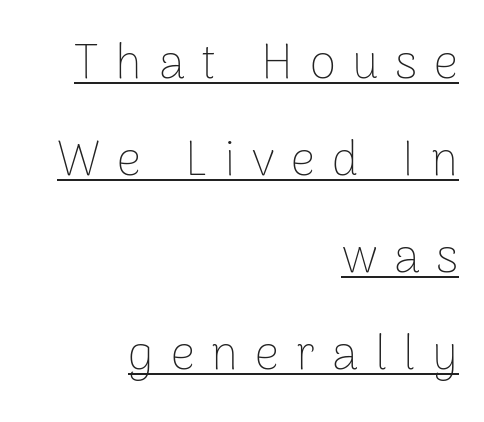
{"serif": "no", "italic": "no", "bold": "no", "weight": "thin", "width": "normal", "stroke_contrast": "low", "x_height": "medium", "monospaced": "no", "underline": "yes", "align": "right", "line_spacing": "loose", "line_spacing_ratio": 2.02, "letter_spacing": "wide", "letter_spacing_em": 0.35, "glyph_px": 48}
